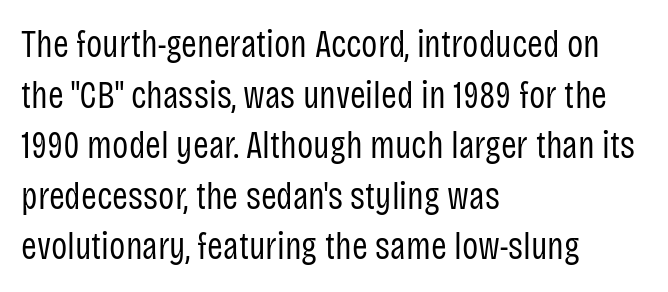
Q: Is the text bold? A: No.
Q: Is the text italic (slanted)? A: No, it is upright.
Q: Is the typeface a serif or a sans-serif typeface? A: Sans-serif.
Q: Is the text underlined? A: No.
Q: How is the paragraph aligned? A: Left-aligned.
Q: Is the spacing between letters normal or unusually wide? A: Normal.
Q: Is the spacing between lines tight, normal or loose? A: Normal.
Q: Width (condensed, normal, or wide)? A: Condensed.
Q: Stroke contrast? A: Low.
Q: x-height? A: Large.
Q: Monospaced? A: No.
